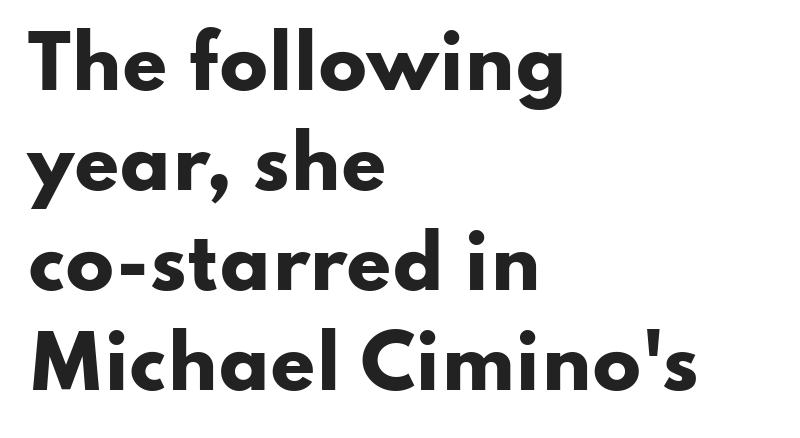
The image shows 72 px heavy, wide sans-serif type, upright; set left-aligned, normal line spacing (1.39x), normal letter spacing, not underlined; low stroke contrast and a small x-height.
